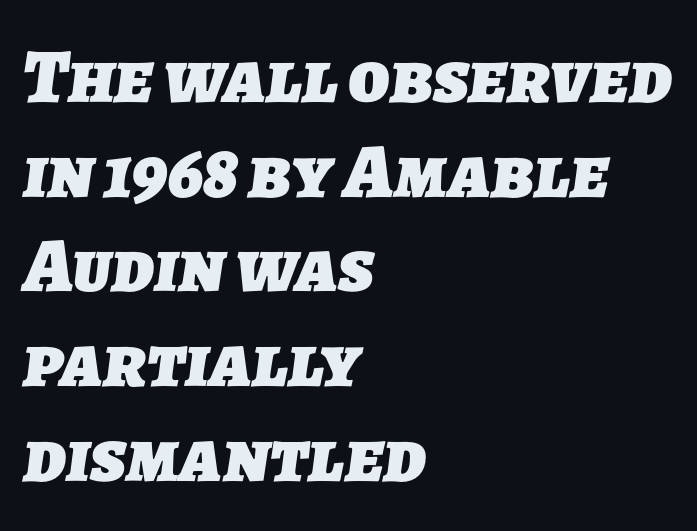
Q: Is the text bold? A: Yes.
Q: Is the typeface a serif or a sans-serif typeface? A: Sans-serif.
Q: Is the text underlined? A: No.
Q: How is the paragraph aligned? A: Left-aligned.
Q: Is the spacing between letters normal or unusually wide? A: Normal.
Q: Width (condensed, normal, or wide)? A: Normal.
Q: Stroke contrast? A: Low.
Q: x-height? A: Medium.
Q: Monospaced? A: No.
